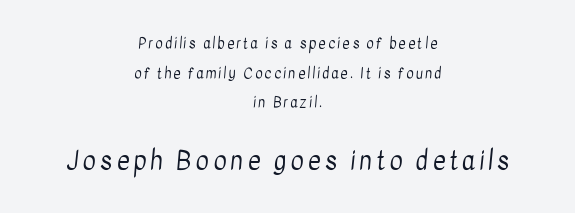
A student would notice the bottom passage is typeset larger than what precedes it. Each line is balanced around a shared central axis. How would I describe the line gaps? Wide and relaxed. Underlining? Definitely not there. The letterforms sit at book weight or below.
